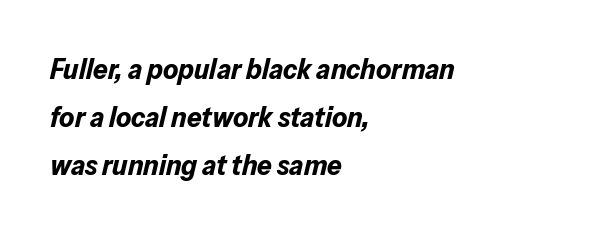
A bare baseline throughout the passage. These lines stack with their left ends in a neat column. Its strokes are broad and dark, the hallmark of bold type. Quick note: interline space is typical.
